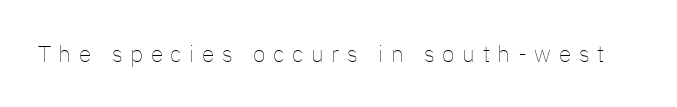
{"italic": "no", "bold": "no", "underline": "no", "letter_spacing": "wide", "letter_spacing_em": 0.33, "glyph_px": 23}
